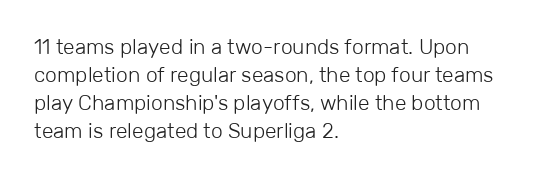
The paragraph has a hard left edge and a soft right edge. Rows of type keep a routine distance in the vertical direction. The letters sit at their default tracking, neither squeezed nor spread. Posture: vertical.
